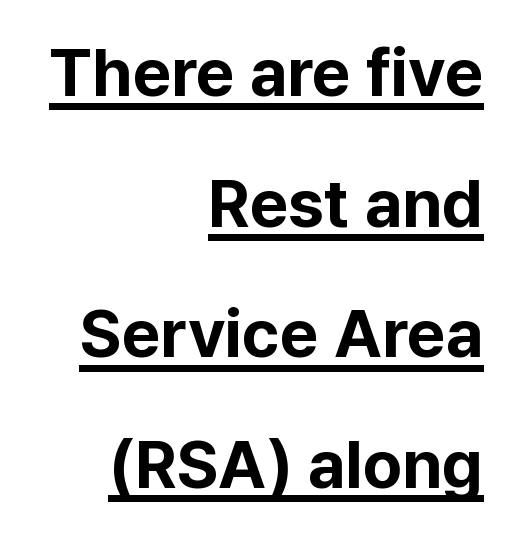
{"serif": "no", "italic": "no", "bold": "yes", "weight": "bold", "width": "normal", "stroke_contrast": "low", "x_height": "medium", "monospaced": "no", "underline": "yes", "align": "right", "line_spacing": "loose", "line_spacing_ratio": 1.95, "letter_spacing": "normal", "letter_spacing_em": 0.0, "glyph_px": 67}
